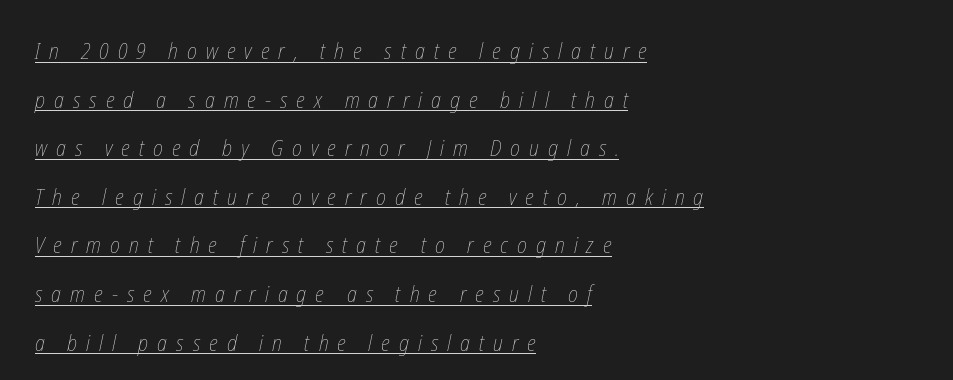
The image shows 22 px text type; set left-aligned, loose line spacing (2.21x), unusually wide letter spacing (+0.41 em), underlined.
